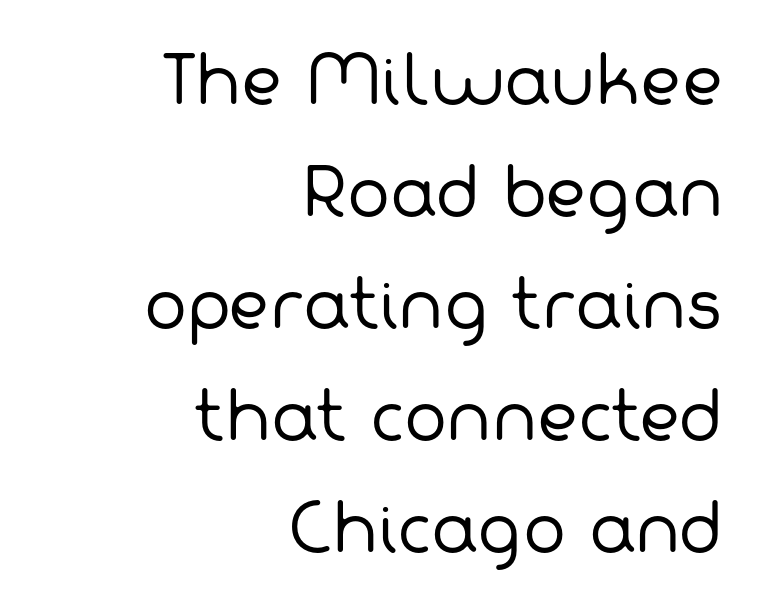
Q: Is the text bold? A: No.
Q: Is the typeface a serif or a sans-serif typeface? A: Sans-serif.
Q: Is the text underlined? A: No.
Q: How is the paragraph aligned? A: Right-aligned.
Q: Is the spacing between letters normal or unusually wide? A: Normal.
Q: Width (condensed, normal, or wide)? A: Normal.
Q: Stroke contrast? A: Low.
Q: x-height? A: Medium.
Q: Monospaced? A: No.
